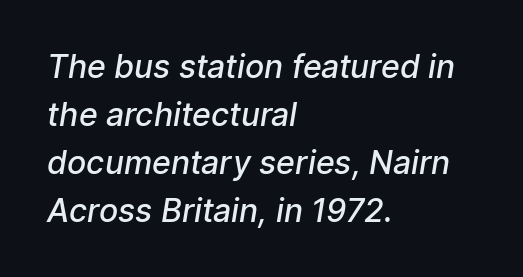
The image shows 32 px semibold sans-serif type; set left-aligned, normal line spacing (1.5x), normal letter spacing, not underlined; low stroke contrast and a medium x-height.
